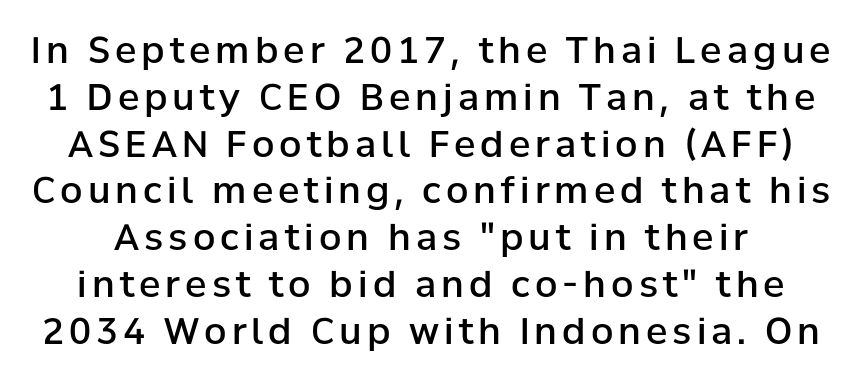
Q: Is the text bold? A: Semi-bold.
Q: Is the text italic (slanted)? A: No, it is upright.
Q: Is the typeface a serif or a sans-serif typeface? A: Sans-serif.
Q: Is the text underlined? A: No.
Q: Is the spacing between lines tight, normal or loose? A: Normal.
Q: Width (condensed, normal, or wide)? A: Normal.
Q: Stroke contrast? A: Low.
Q: x-height? A: Medium.
Q: Monospaced? A: No.
